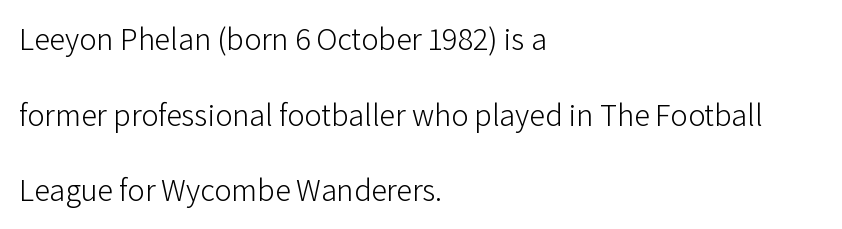
{"serif": "no", "italic": "no", "bold": "no", "weight": "light", "width": "normal", "stroke_contrast": "low", "x_height": "medium", "monospaced": "no", "underline": "no", "align": "left", "line_spacing": "loose", "line_spacing_ratio": 2.36, "letter_spacing": "normal", "letter_spacing_em": 0.0, "glyph_px": 32}
